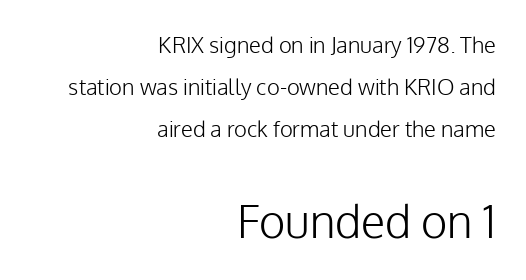
Underlining? Definitely not there. Caption: multi-line text, flush right, ragged left. Horizontal bands of white between lines are thick stripes. The type family on display is of the sans-serif kind.
